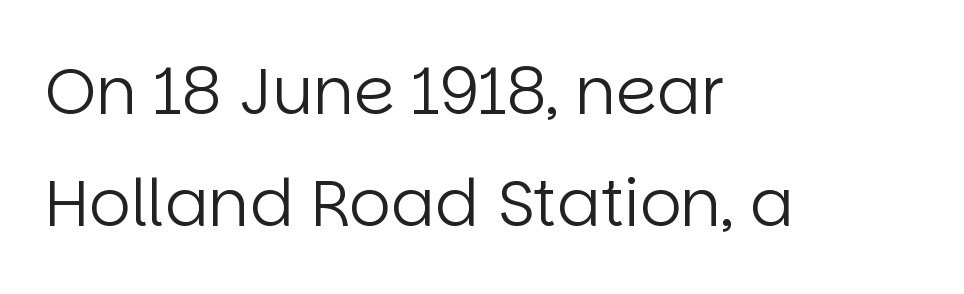
{"serif": "no", "italic": "no", "bold": "no", "weight": "regular", "width": "normal", "stroke_contrast": "low", "x_height": "large", "monospaced": "no", "underline": "no", "align": "left", "line_spacing_ratio": 1.72, "letter_spacing": "normal", "letter_spacing_em": 0.0, "glyph_px": 65}
